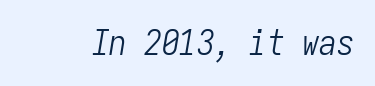
The image shows 35 px light, condensed type, italic (leaning right), monospaced; set normal letter spacing, not underlined; low stroke contrast and a medium x-height.
